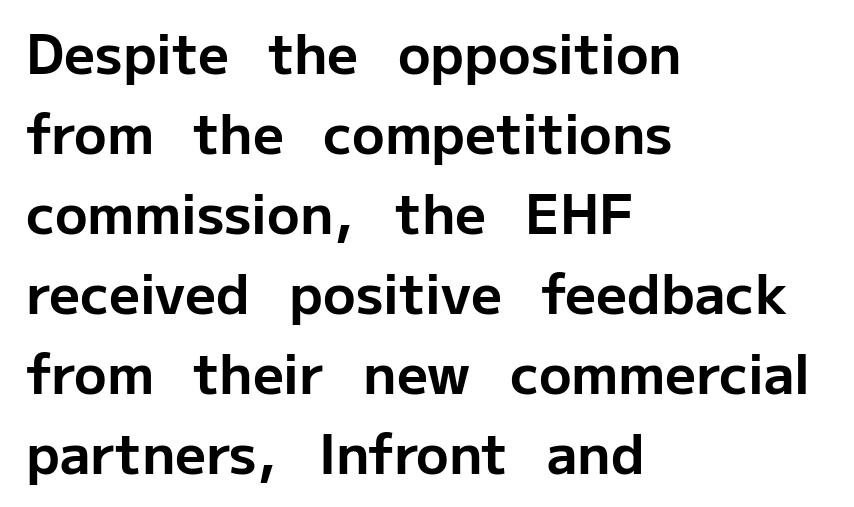
Q: Is the text bold? A: Yes.
Q: Is the text italic (slanted)? A: No, it is upright.
Q: Is the typeface a serif or a sans-serif typeface? A: Sans-serif.
Q: Is the text underlined? A: No.
Q: How is the paragraph aligned? A: Left-aligned.
Q: Is the spacing between letters normal or unusually wide? A: Normal.
Q: Is the spacing between lines tight, normal or loose? A: Normal.
Q: Width (condensed, normal, or wide)? A: Normal.
Q: Stroke contrast? A: Low.
Q: x-height? A: Medium.
Q: Monospaced? A: No.
